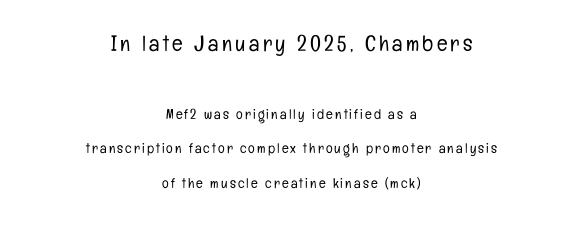
Letters rest on an invisible, unmarked baseline. This block would shrink considerably if given ordinary leading; it's expanded now. Alignment: centered. These lines were composed using upright roman letters.
